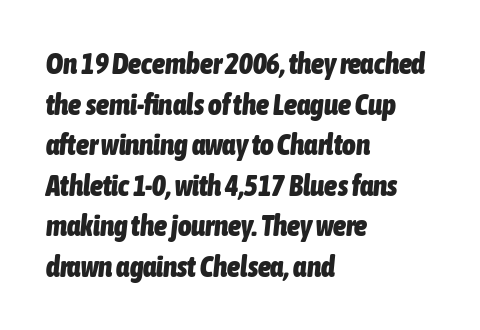
{"italic": "yes", "lean": "right", "slant_degrees": 6, "bold": "yes", "weight": "heavy", "width": "condensed", "stroke_contrast": "low", "x_height": "medium", "monospaced": "no", "underline": "no", "align": "left", "line_spacing": "normal", "line_spacing_ratio": 1.4, "letter_spacing": "normal", "letter_spacing_em": 0.0, "glyph_px": 29}
